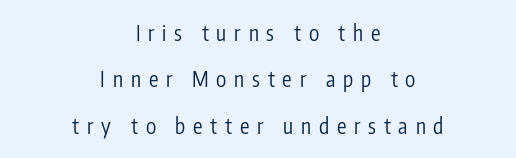
Q: Is the text bold? A: No.
Q: Is the text italic (slanted)? A: No, it is upright.
Q: Is the text underlined? A: No.
Q: How is the paragraph aligned? A: Centered.
Q: Is the spacing between letters normal or unusually wide? A: Unusually wide.
Q: Is the spacing between lines tight, normal or loose? A: Loose.
